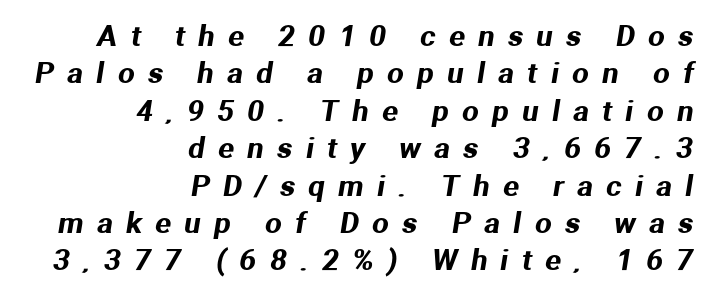
{"serif": "no", "width": "normal", "stroke_contrast": "medium", "x_height": "medium", "monospaced": "no", "underline": "no", "align": "right", "line_spacing": "normal", "line_spacing_ratio": 1.29, "letter_spacing": "wide", "letter_spacing_em": 0.47, "glyph_px": 29}
